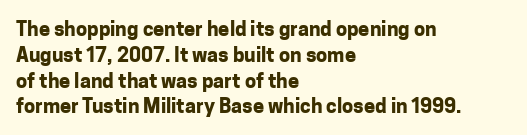
{"italic": "no", "bold": "yes", "underline": "no", "align": "left", "line_spacing": "normal", "line_spacing_ratio": 1.29, "letter_spacing": "normal", "letter_spacing_em": 0.0, "glyph_px": 20}
